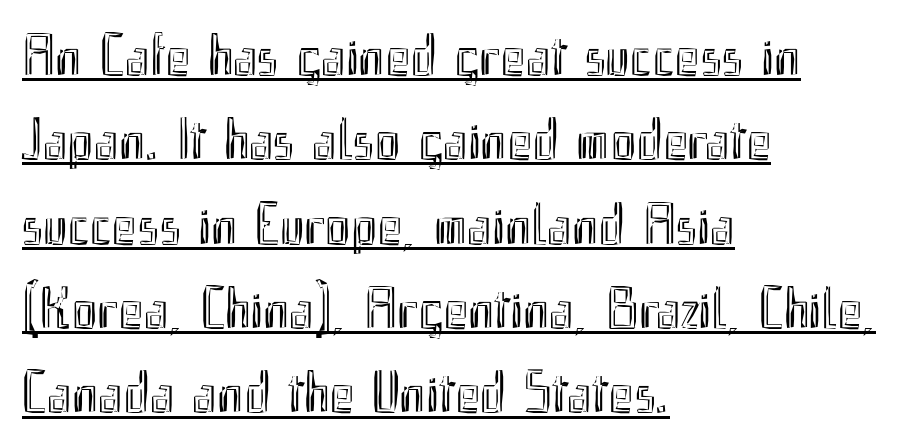
In terms of posture, this sample is upright. You could call the tracking neutral — neither tight nor loose. The vertical gap from one line to the next is medium. You could not count columns in this text — the font is proportionally spaced. Honestly, the underline is the first thing you notice here. The paragraph shown leans on its left margin.
